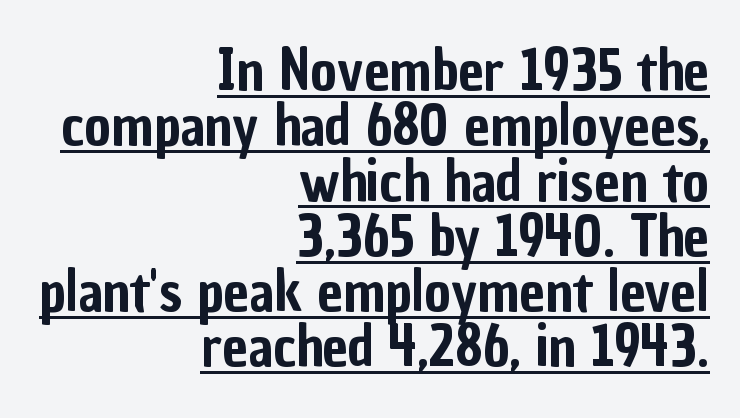
{"serif": "no", "italic": "no", "width": "condensed", "stroke_contrast": "low", "x_height": "medium", "monospaced": "no", "underline": "yes", "align": "right", "line_spacing": "tight", "line_spacing_ratio": 0.97, "letter_spacing": "normal", "letter_spacing_em": 0.0, "glyph_px": 57}
